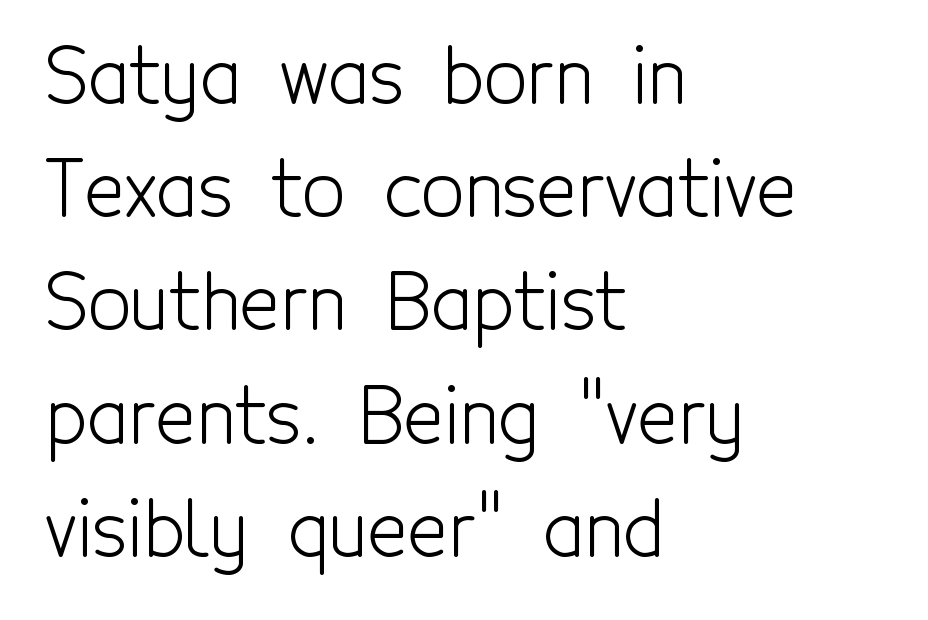
Think of a printed novel: that variable character pitch is what you see here. Beneath every word, the page is bare. Whoever set this chose a conventional vertical rhythm. No extra ink here — the face is not bold. In terms of letterspacing, this is plain default setting.
